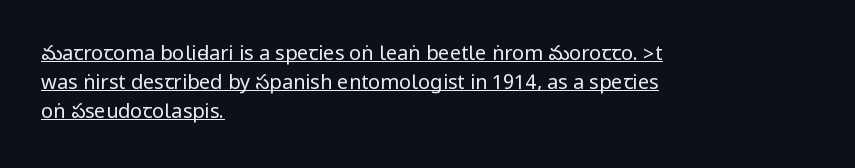
{"italic": "no", "bold": "no", "underline": "yes", "align": "left", "line_spacing": "normal", "line_spacing_ratio": 1.45, "letter_spacing": "normal", "letter_spacing_em": 0.0, "glyph_px": 20}
